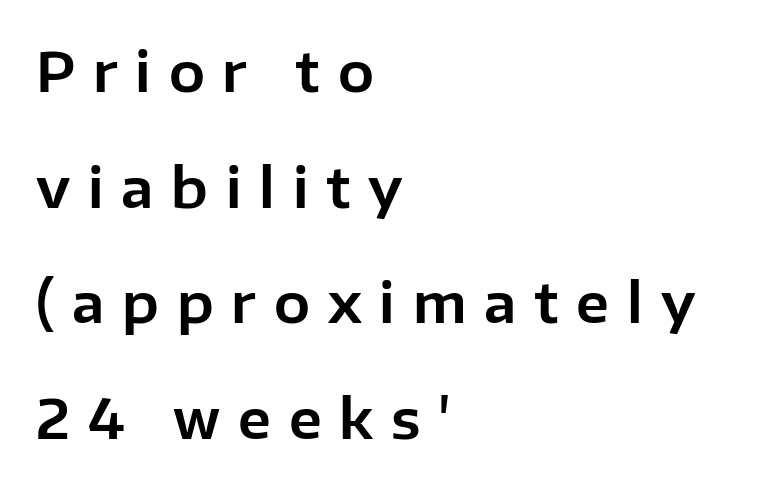
{"serif": "no", "italic": "no", "width": "normal", "stroke_contrast": "low", "x_height": "medium", "monospaced": "no", "underline": "no", "align": "left", "line_spacing": "loose", "line_spacing_ratio": 2.14, "letter_spacing": "wide", "letter_spacing_em": 0.33, "glyph_px": 54}
